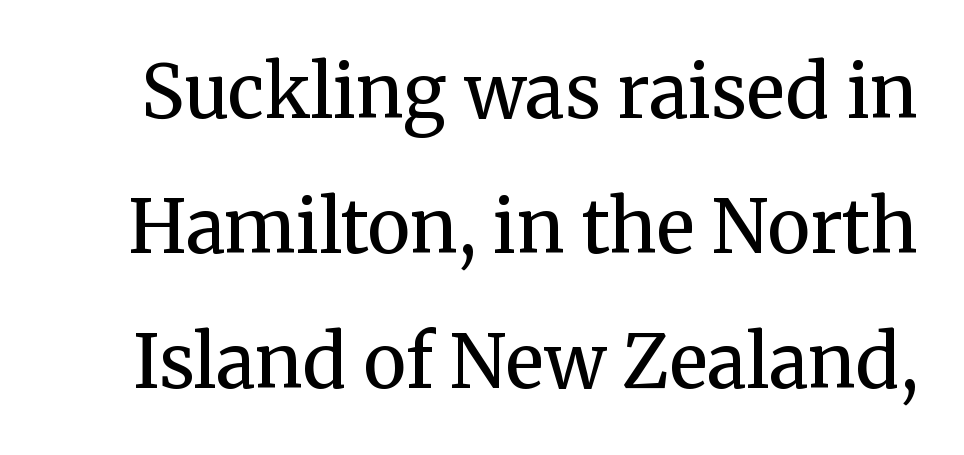
Q: Is the text bold? A: No.
Q: Is the text italic (slanted)? A: No, it is upright.
Q: Is the typeface a serif or a sans-serif typeface? A: Serif.
Q: Is the text underlined? A: No.
Q: Is the spacing between letters normal or unusually wide? A: Normal.
Q: Width (condensed, normal, or wide)? A: Normal.
Q: Stroke contrast? A: Medium.
Q: x-height? A: Medium.
Q: Monospaced? A: No.
